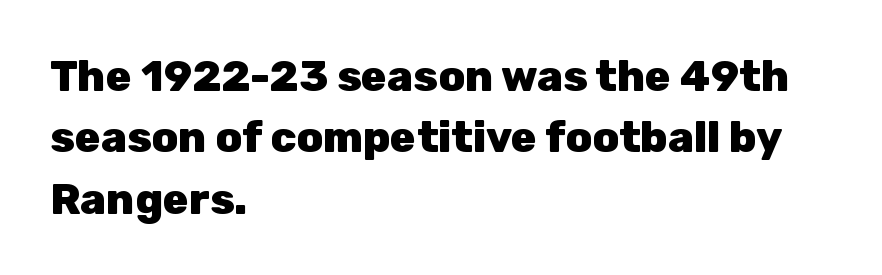
The image shows 43 px heavy sans-serif type, upright; set left-aligned, normal line spacing (1.43x), normal letter spacing, not underlined; low stroke contrast and a medium x-height.
